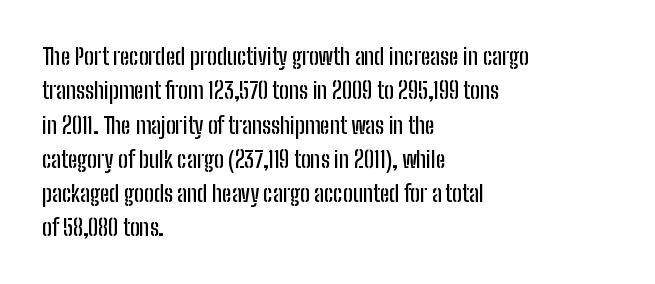
Q: Is the text italic (slanted)? A: No, it is upright.
Q: Is the text underlined? A: No.
Q: How is the paragraph aligned? A: Left-aligned.
Q: Is the spacing between letters normal or unusually wide? A: Normal.
Q: Is the spacing between lines tight, normal or loose? A: Normal.
